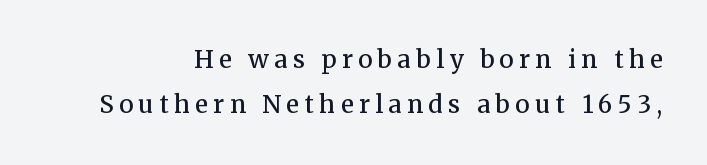
Look at the tracking — it's clearly loosened, letters drifting apart. Notice how the stems are strictly vertical — no italics here. Descender tails drop into unmarked territory. Set as a demibold, roughly 600 on the weight scale.
